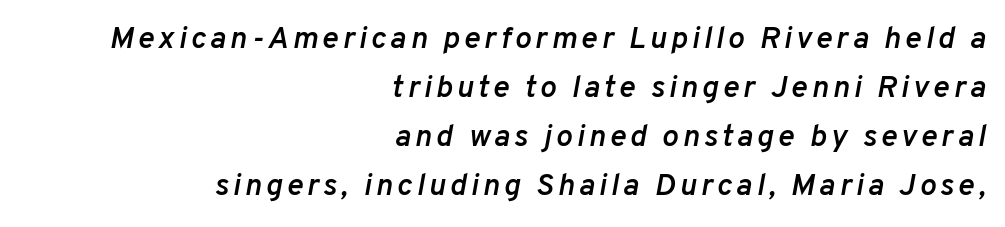
Q: Is the text bold? A: Semi-bold.
Q: Is the text italic (slanted)? A: Yes, it leans right by about 10 degrees.
Q: Is the text underlined? A: No.
Q: How is the paragraph aligned? A: Right-aligned.
Q: Is the spacing between lines tight, normal or loose? A: Normal.
Q: Width (condensed, normal, or wide)? A: Normal.
Q: Stroke contrast? A: Low.
Q: x-height? A: Medium.
Q: Monospaced? A: No.
